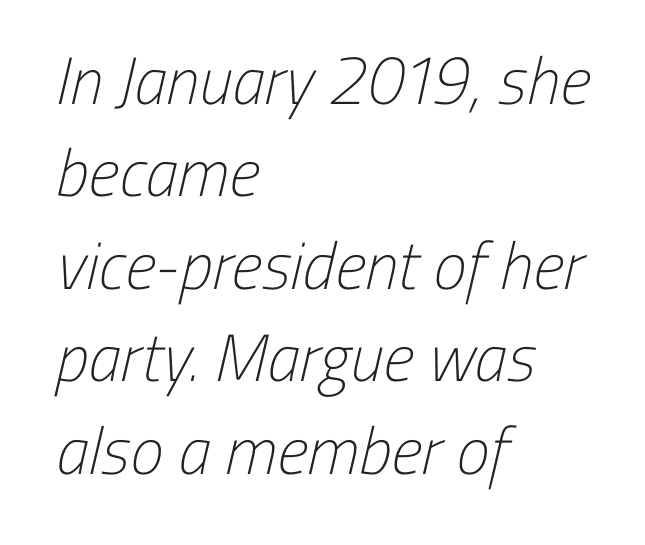
Q: Is the text bold? A: No.
Q: Is the typeface a serif or a sans-serif typeface? A: Sans-serif.
Q: Is the text underlined? A: No.
Q: How is the paragraph aligned? A: Left-aligned.
Q: Is the spacing between letters normal or unusually wide? A: Normal.
Q: Is the spacing between lines tight, normal or loose? A: Normal.
Q: Width (condensed, normal, or wide)? A: Condensed.
Q: Stroke contrast? A: Low.
Q: x-height? A: Medium.
Q: Monospaced? A: No.
